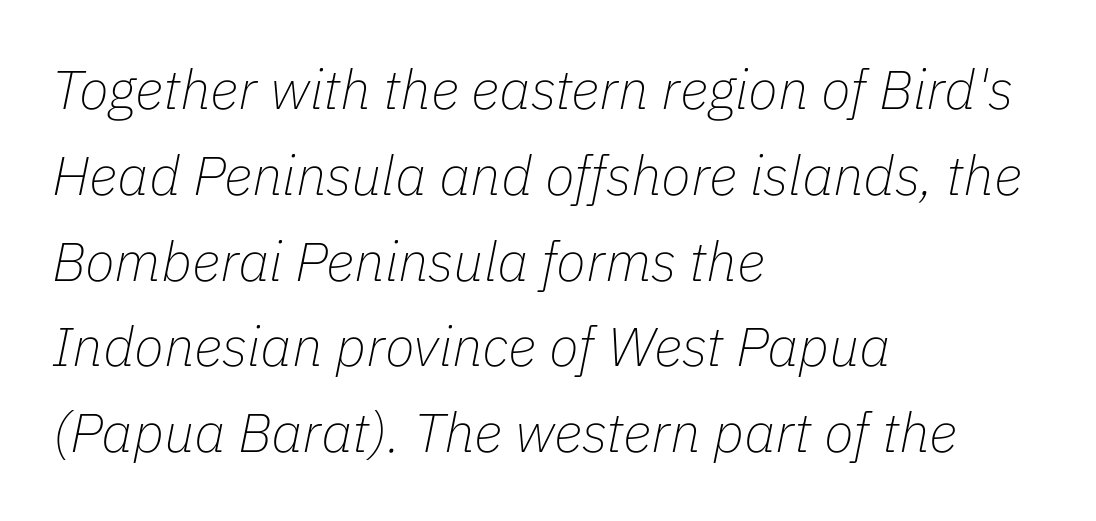
Q: Is the text bold? A: No.
Q: Is the text italic (slanted)? A: Yes, it leans right by about 11 degrees.
Q: Is the text underlined? A: No.
Q: How is the paragraph aligned? A: Left-aligned.
Q: Is the spacing between letters normal or unusually wide? A: Normal.
Q: Is the spacing between lines tight, normal or loose? A: Normal.
Q: Width (condensed, normal, or wide)? A: Normal.
Q: Stroke contrast? A: Low.
Q: x-height? A: Medium.
Q: Monospaced? A: No.
